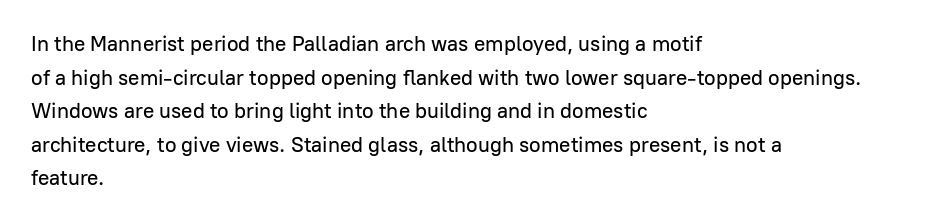
Q: Is the text italic (slanted)? A: No, it is upright.
Q: Is the text underlined? A: No.
Q: How is the paragraph aligned? A: Left-aligned.
Q: Is the spacing between letters normal or unusually wide? A: Normal.
Q: Is the spacing between lines tight, normal or loose? A: Normal.
